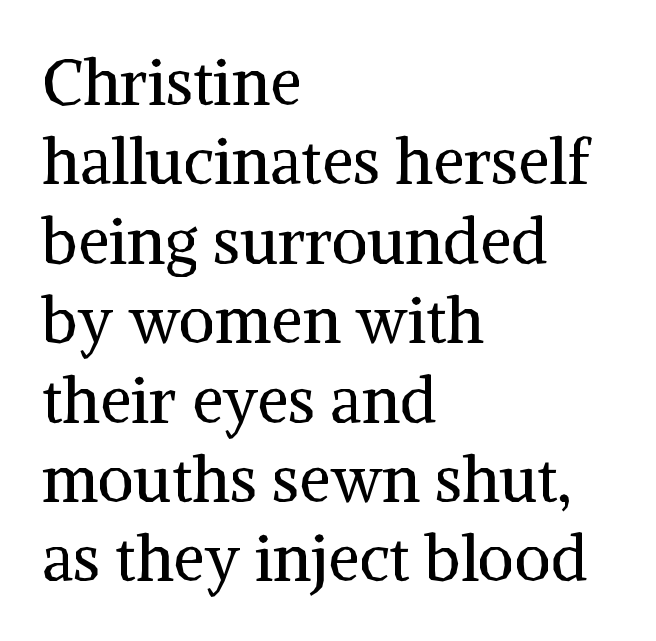
The image shows 63 px regular-weight serif type, upright; set left-aligned, normal line spacing (1.26x), normal letter spacing, not underlined; medium stroke contrast and a medium x-height.
